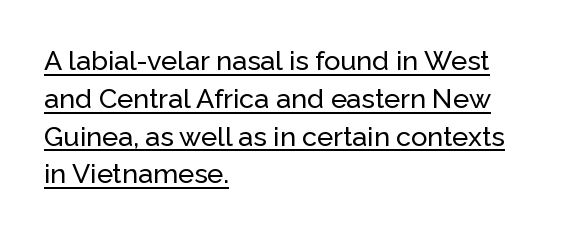
{"italic": "no", "underline": "yes", "align": "left", "line_spacing": "normal", "line_spacing_ratio": 1.4, "letter_spacing": "normal", "letter_spacing_em": 0.0, "glyph_px": 27}
